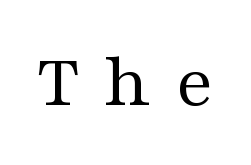
Unmarked baselines from the first word to the last. These lines have a slow, spaced-out rhythm from letter to letter. Font category for this specimen: serif. You can tell it's not italic because the verticals are truly vertical. A typesetter would call this proportional, since set widths differ per character. Compared with a typical body face, this is equally light or lighter still.
